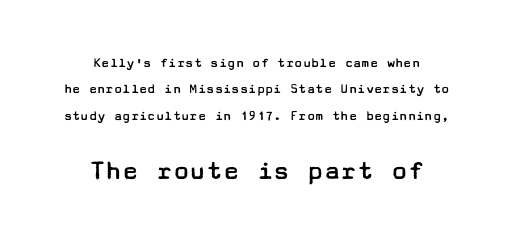
Just letters on the line, the space beneath them empty. Unbolded letterforms with no extra heft. Stroke terminals: plain, sans-serif. Here the glyphs are tracked normally, forming tight word shapes.
